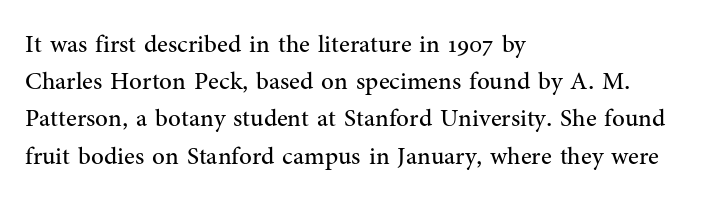
Each new line begins a customary step beneath the previous one. In CSS terms this would be text-align: left. Every character sits straight up, as roman type does. Inter-character spacing is left at the font's built-in metrics.
